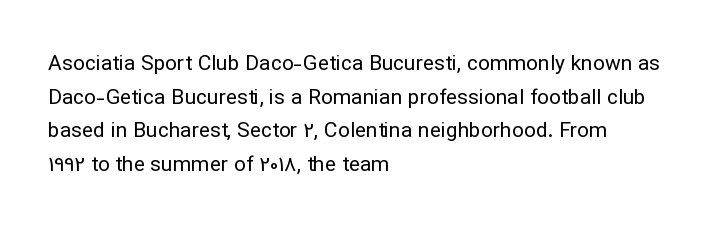
The font's upright variant was chosen for this text. Does the leading feel generous? No, just average. Letters rest on an invisible, unmarked baseline. Heft: none added — not bold. Typeset ragged right — the left edge is the straight one.
